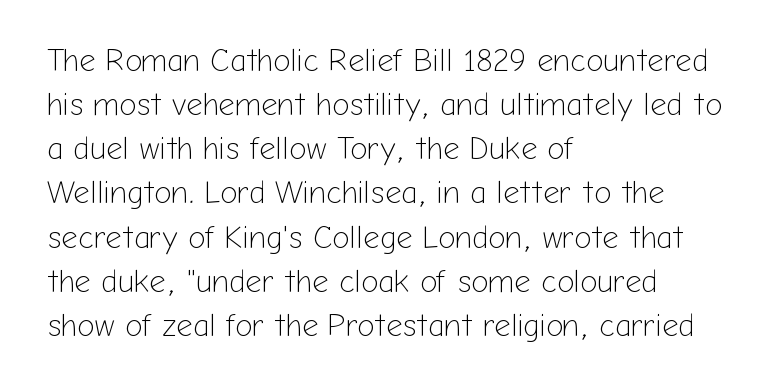
Each letter keeps its own natural width here, so spacing adapts to shape. Compared with typical paragraphs, the rows here are spaced about the same. The string is rendered with underlining switched off. Weight: regular or lighter. Default kerning and tracking; the words read as compact shapes.
